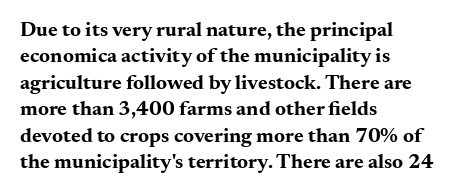
What weight is shown? A full bold with thick strokes. The lettering holds an erect, upright posture throughout. Plain, unruled lines of type. The rendering keeps characters at their native spacing. Leading: standard.
